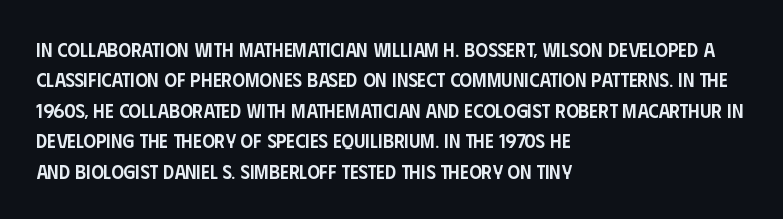
{"italic": "no", "bold": "semi", "underline": "no", "align": "left", "line_spacing": "normal", "line_spacing_ratio": 1.52, "letter_spacing": "normal", "letter_spacing_em": 0.0, "glyph_px": 20}
